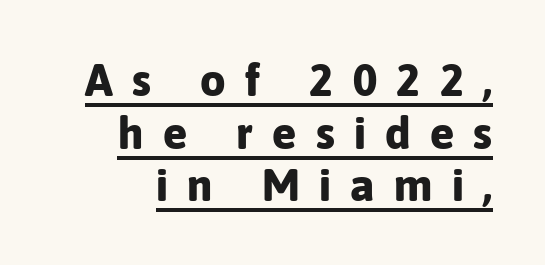
The image shows 45 px bold sans-serif type, upright; set line spacing 1.17x, unusually wide letter spacing (+0.43 em), underlined; low stroke contrast and a medium x-height.
